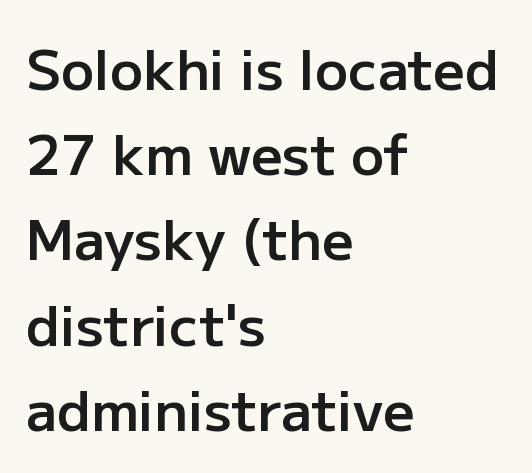
The typesetter chose a ragged-right arrangement here. The space beneath each line is pristine and unruled. Here the designer chose a conventional face with non-uniform glyph widths. The letters carry no serifs — their stems end cleanly without finishing strokes.
